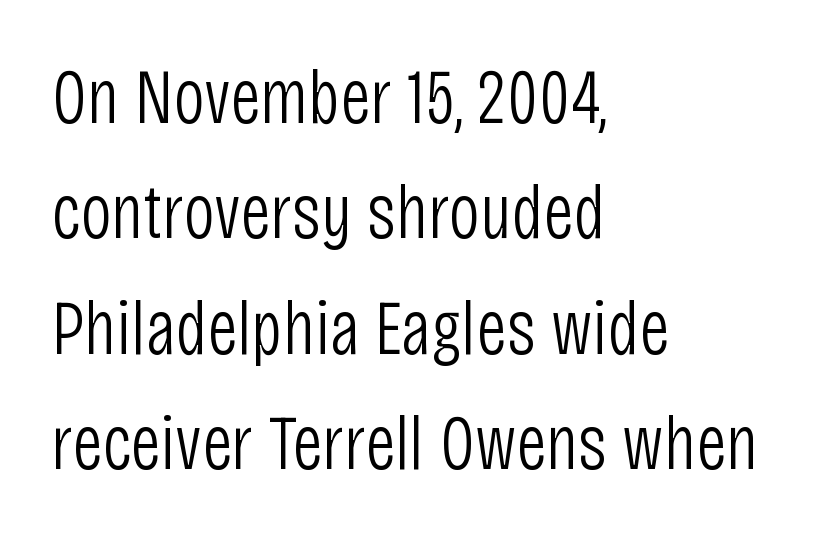
The image shows 77 px light, condensed sans-serif type, upright; set left-aligned, normal line spacing (1.5x), normal letter spacing, not underlined; low stroke contrast and a large x-height.
